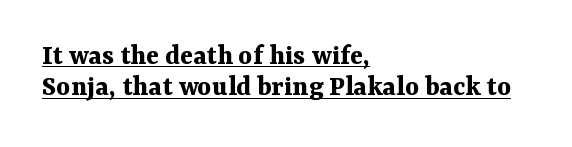
Q: Is the text bold? A: Yes.
Q: Is the text italic (slanted)? A: No, it is upright.
Q: Is the typeface a serif or a sans-serif typeface? A: Serif.
Q: Is the text underlined? A: Yes.
Q: How is the paragraph aligned? A: Left-aligned.
Q: Is the spacing between letters normal or unusually wide? A: Normal.
Q: Is the spacing between lines tight, normal or loose? A: Tight.
Q: Width (condensed, normal, or wide)? A: Normal.
Q: Stroke contrast? A: Medium.
Q: x-height? A: Medium.
Q: Monospaced? A: No.
